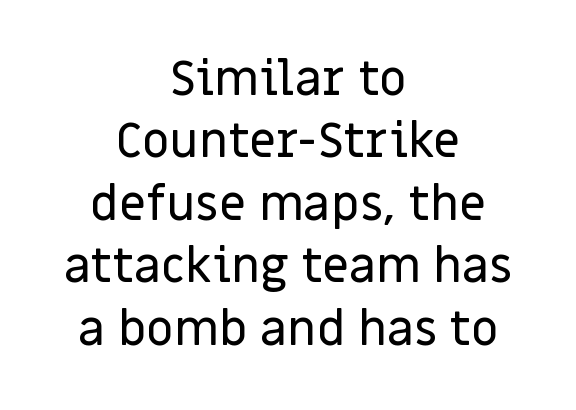
Between one letter and the next there's only the usual sliver of space. Upright lettering throughout. Leading matches the norm, producing a regular column. The paragraph shown floats in the horizontal middle. Grotesque or geometric, the face here clearly has no serifs. The space directly below the letters is spotless.
